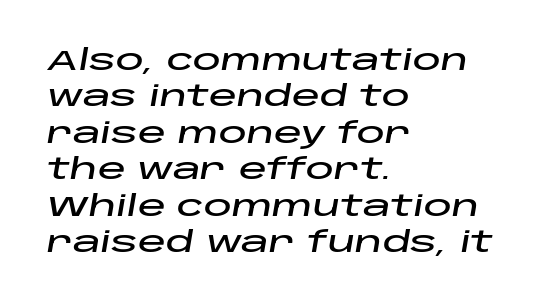
{"italic": "yes", "lean": "right", "slant_degrees": 10, "width": "wide", "stroke_contrast": "low", "x_height": "large", "monospaced": "no", "underline": "no", "align": "left", "line_spacing": "normal", "line_spacing_ratio": 1.3, "letter_spacing": "normal", "letter_spacing_em": 0.0, "glyph_px": 28}
